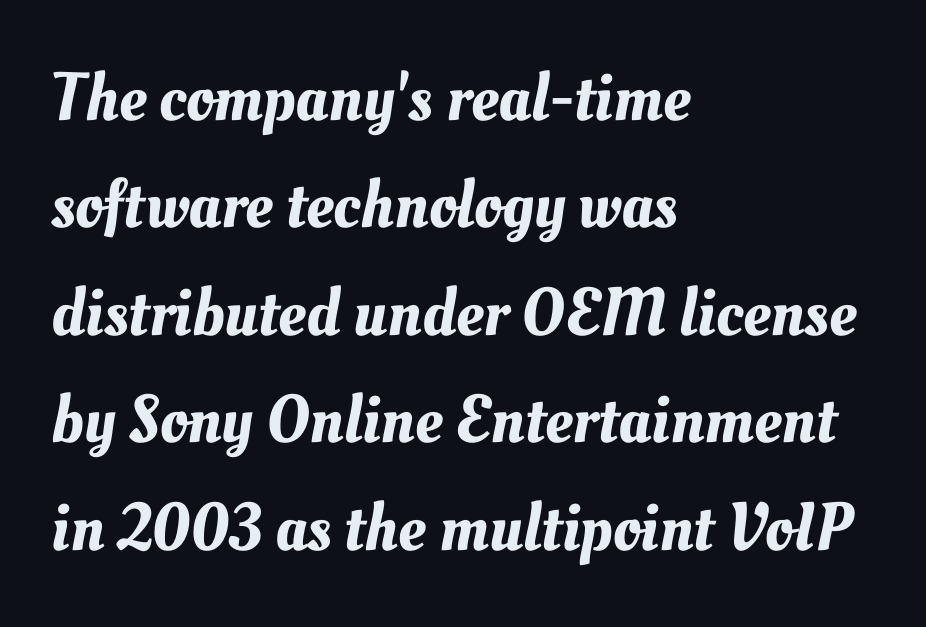
Q: Is the text underlined? A: No.
Q: How is the paragraph aligned? A: Left-aligned.
Q: Is the spacing between letters normal or unusually wide? A: Normal.
Q: Is the spacing between lines tight, normal or loose? A: Normal.
Q: Width (condensed, normal, or wide)? A: Normal.
Q: Stroke contrast? A: Medium.
Q: x-height? A: Small.
Q: Monospaced? A: No.
